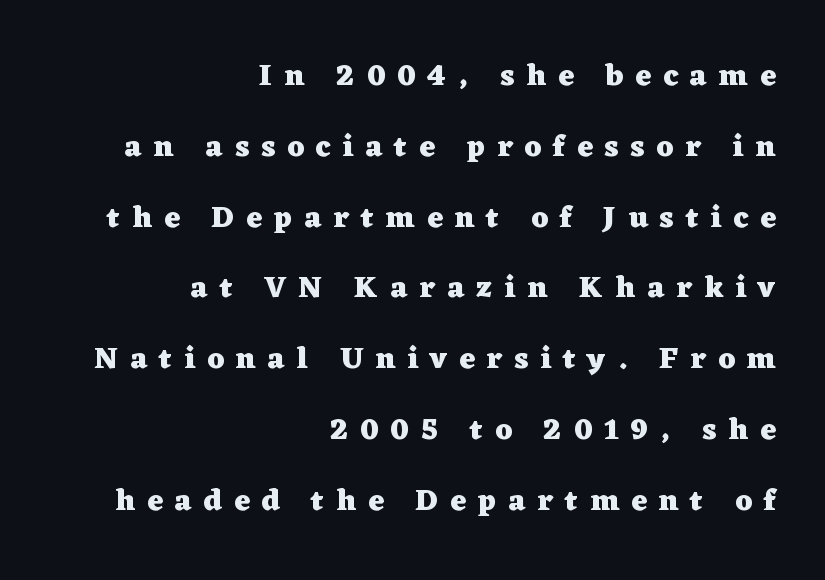
A full-strength bold gives these letters their thick strokes. Decoration check: the copy has no underline. Each letter keeps its own natural width here, so spacing adapts to shape. Substantial extra tracking has been applied to these lines. The text was rendered using a seriffed face with decorative stroke endings. Layout note: lines flush right.
